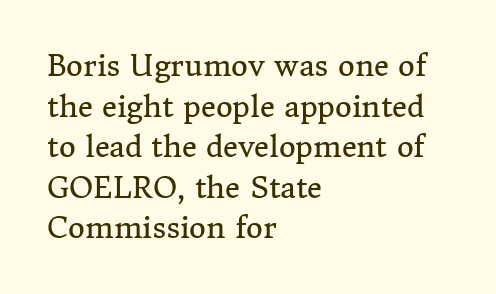
Notice how descenders clear the ascenders below comfortably — that's standard leading. The typography opts for an upright posture over an oblique one. Serifs: yes, visible at the terminals of the letterforms. The letters sit at their default tracking, neither squeezed nor spread. Spacing verdict: proportional, widths tailored to each character.
